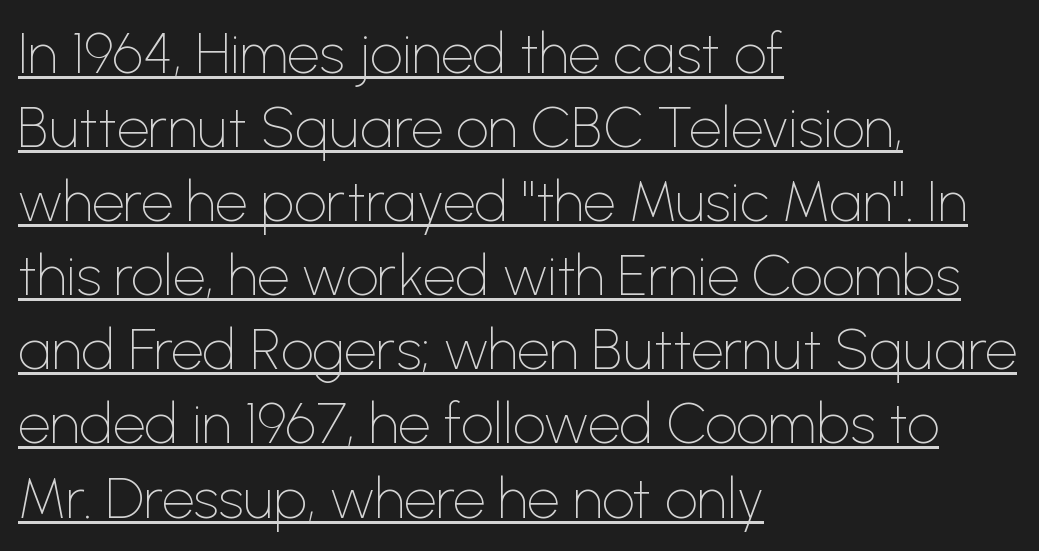
The image shows 57 px thin sans-serif type, upright; set left-aligned, normal line spacing (1.3x), normal letter spacing, underlined; low stroke contrast and a medium x-height.
